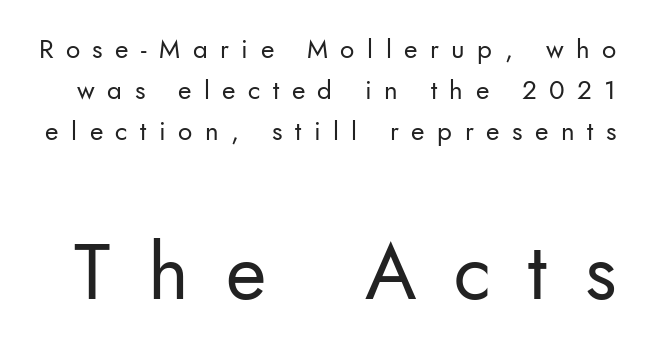
Q: Is the text bold? A: No.
Q: Is the text italic (slanted)? A: No, it is upright.
Q: Is the typeface a serif or a sans-serif typeface? A: Sans-serif.
Q: Is the text underlined? A: No.
Q: Is the spacing between letters normal or unusually wide? A: Unusually wide.
Q: Is the spacing between lines tight, normal or loose? A: Normal.
Q: Which block of text is set in a larger size, the first (top) or the second (bottom)? A: The second (bottom) one.
Q: Width (condensed, normal, or wide)? A: Normal.
Q: Stroke contrast? A: Low.
Q: x-height? A: Small.
Q: Monospaced? A: No.
